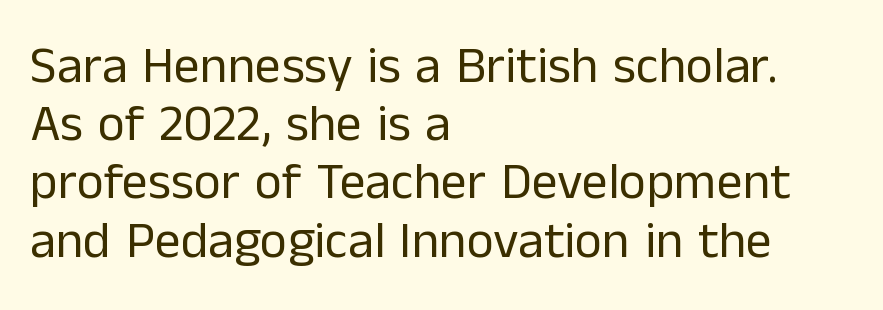
Q: Is the text bold? A: No.
Q: Is the text italic (slanted)? A: No, it is upright.
Q: Is the typeface a serif or a sans-serif typeface? A: Sans-serif.
Q: Is the text underlined? A: No.
Q: How is the paragraph aligned? A: Left-aligned.
Q: Is the spacing between letters normal or unusually wide? A: Normal.
Q: Is the spacing between lines tight, normal or loose? A: Tight.
Q: Width (condensed, normal, or wide)? A: Normal.
Q: Stroke contrast? A: Low.
Q: x-height? A: Medium.
Q: Monospaced? A: No.
